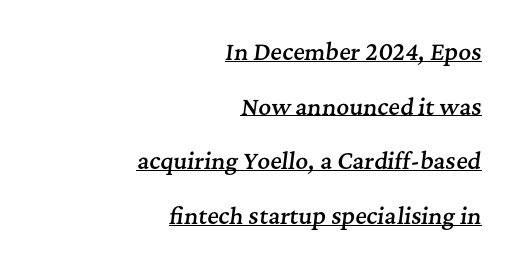
The image shows 22 px text type, italic (leaning right); set right-aligned, loose line spacing (2.48x), normal letter spacing, underlined.
